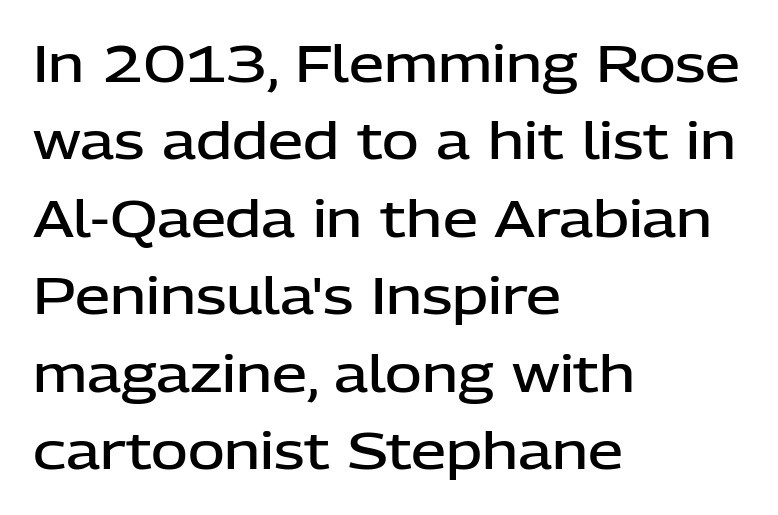
{"serif": "no", "italic": "no", "bold": "semi", "weight": "semibold", "width": "normal", "stroke_contrast": "low", "x_height": "medium", "monospaced": "no", "underline": "no", "align": "left", "line_spacing": "normal", "line_spacing_ratio": 1.55, "letter_spacing": "normal", "letter_spacing_em": 0.0, "glyph_px": 50}
